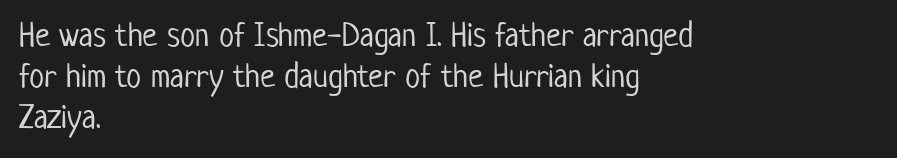
Q: Is the text bold? A: No.
Q: Is the text italic (slanted)? A: No, it is upright.
Q: Is the typeface a serif or a sans-serif typeface? A: Sans-serif.
Q: Is the text underlined? A: No.
Q: How is the paragraph aligned? A: Left-aligned.
Q: Is the spacing between letters normal or unusually wide? A: Normal.
Q: Width (condensed, normal, or wide)? A: Condensed.
Q: Stroke contrast? A: Low.
Q: x-height? A: Medium.
Q: Monospaced? A: No.
